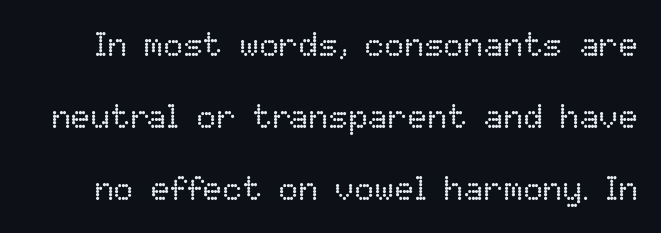
Q: Is the text bold? A: No.
Q: Is the text italic (slanted)? A: No, it is upright.
Q: Is the text underlined? A: No.
Q: Is the spacing between letters normal or unusually wide? A: Normal.
Q: Is the spacing between lines tight, normal or loose? A: Loose.
Q: Width (condensed, normal, or wide)? A: Normal.
Q: Stroke contrast? A: Low.
Q: x-height? A: Medium.
Q: Monospaced? A: No.
